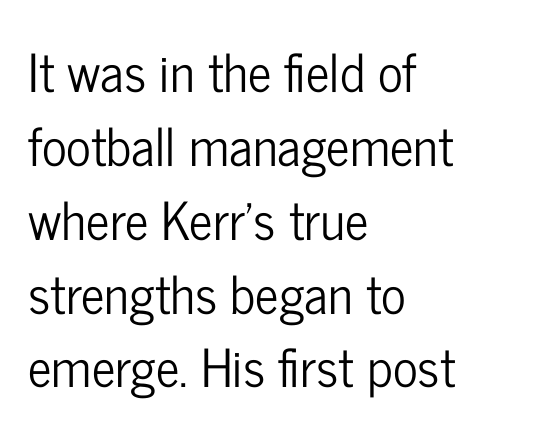
The image shows 52 px condensed sans-serif type, upright; set left-aligned, normal line spacing (1.42x), normal letter spacing, not underlined; low stroke contrast and a medium x-height.
